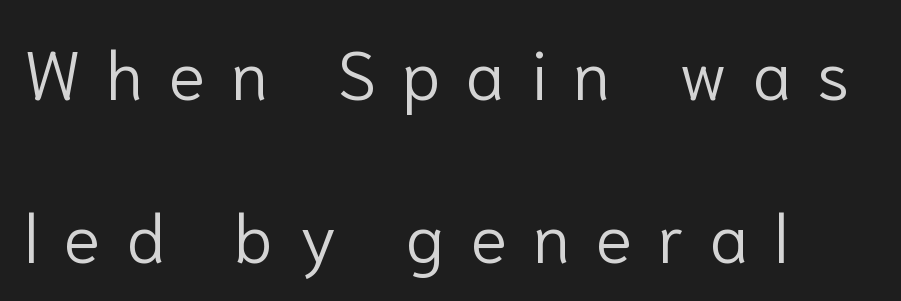
Q: Is the text bold? A: No.
Q: Is the text italic (slanted)? A: No, it is upright.
Q: Is the typeface a serif or a sans-serif typeface? A: Sans-serif.
Q: Is the text underlined? A: No.
Q: How is the paragraph aligned? A: Left-aligned.
Q: Is the spacing between letters normal or unusually wide? A: Unusually wide.
Q: Is the spacing between lines tight, normal or loose? A: Loose.
Q: Width (condensed, normal, or wide)? A: Normal.
Q: Stroke contrast? A: Low.
Q: x-height? A: Medium.
Q: Monospaced? A: No.
